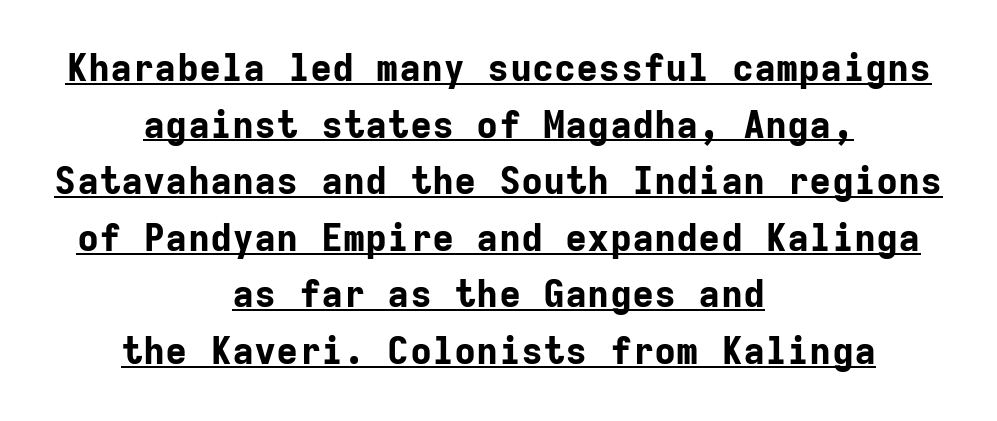
Q: Is the text bold? A: Yes.
Q: Is the text italic (slanted)? A: No, it is upright.
Q: Is the typeface a serif or a sans-serif typeface? A: Sans-serif.
Q: Is the text underlined? A: Yes.
Q: How is the paragraph aligned? A: Centered.
Q: Is the spacing between letters normal or unusually wide? A: Normal.
Q: Is the spacing between lines tight, normal or loose? A: Normal.
Q: Width (condensed, normal, or wide)? A: Normal.
Q: Stroke contrast? A: Low.
Q: x-height? A: Medium.
Q: Monospaced? A: Yes.
